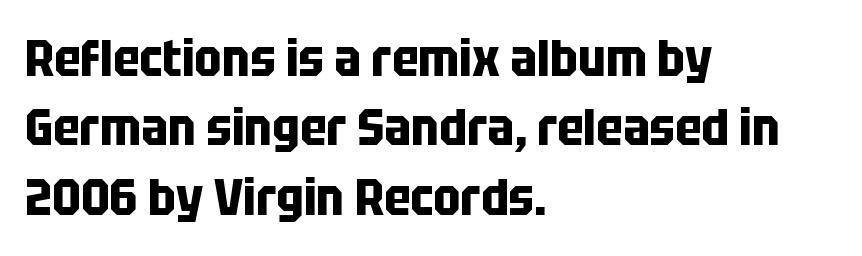
Q: Is the text bold? A: Yes.
Q: Is the text italic (slanted)? A: No, it is upright.
Q: Is the typeface a serif or a sans-serif typeface? A: Sans-serif.
Q: Is the text underlined? A: No.
Q: How is the paragraph aligned? A: Left-aligned.
Q: Is the spacing between letters normal or unusually wide? A: Normal.
Q: Is the spacing between lines tight, normal or loose? A: Normal.
Q: Width (condensed, normal, or wide)? A: Condensed.
Q: Stroke contrast? A: Low.
Q: x-height? A: Large.
Q: Monospaced? A: No.
